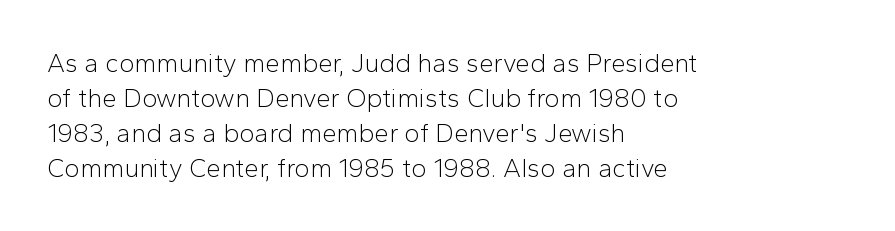
The strip under each line holds only bare page. Short note: letters normally spaced. The axis of the letterforms is exactly vertical. Line spacing here is normal. The rendering anchors every line to the left-hand side.
